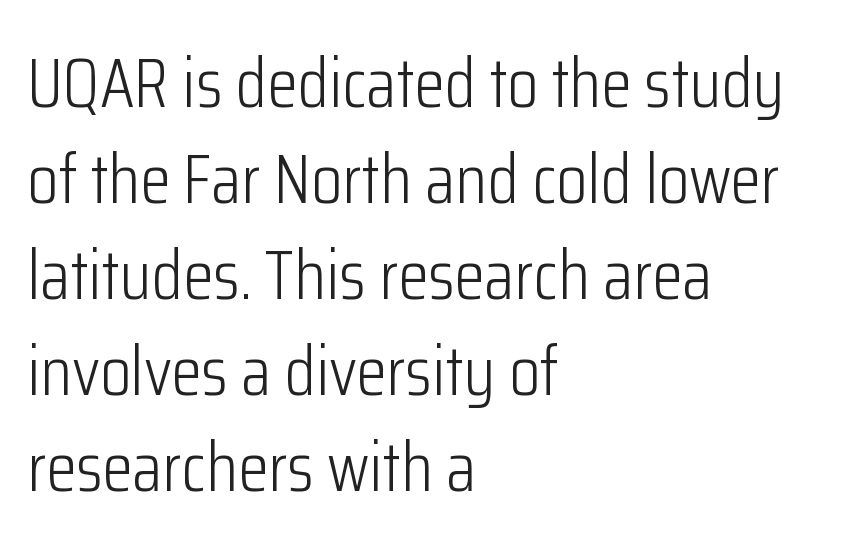
Rows of type keep a routine distance in the vertical direction. The font is comparable to plain body text, perhaps lighter. The letters sit at their default tracking, neither squeezed nor spread. Bare-footed words on every line. Style check: upright. The characters display no serif detailing; their extremities are plain.
